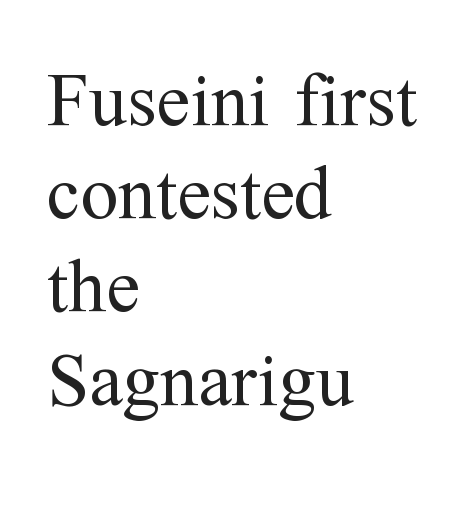
No extra ink here — the face is not bold. I'd call this a serif setting — the letters wear small feet. The type is set solid horizontally, with unmodified tracking. Does the lettering tilt? It doesn't — this is upright. A bare baseline throughout the passage. Every row of glyphs begins at an identical x-position on the left.
